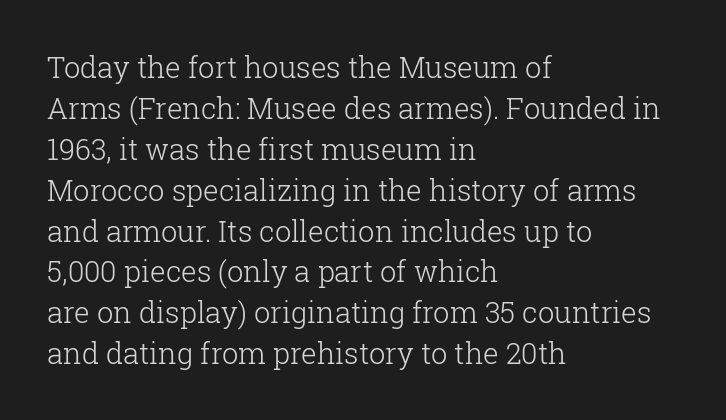
The image shows 29 px light serif type, upright; set left-aligned, normal line spacing (1.41x), normal letter spacing, not underlined; low stroke contrast and a medium x-height.
